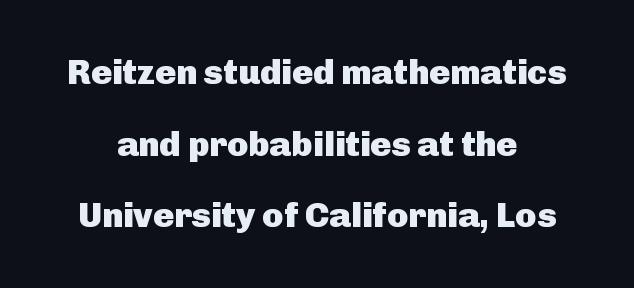
Q: Is the text bold? A: Yes.
Q: Is the text italic (slanted)? A: No, it is upright.
Q: Is the typeface a serif or a sans-serif typeface? A: Sans-serif.
Q: Is the text underlined? A: No.
Q: How is the paragraph aligned? A: Centered.
Q: Is the spacing between letters normal or unusually wide? A: Normal.
Q: Is the spacing between lines tight, normal or loose? A: Loose.
Q: Width (condensed, normal, or wide)? A: Normal.
Q: Stroke contrast? A: Low.
Q: x-height? A: Medium.
Q: Monospaced? A: No.
